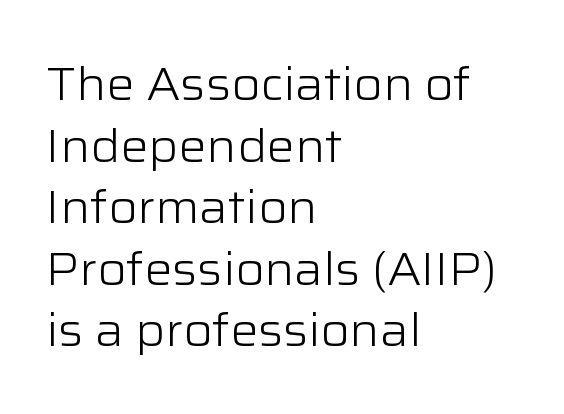
Inter-character spacing is left at the font's built-in metrics. Typographically, this falls in the sans-serif category. Tall strokes in this sample are plumb rather than angled. The rendering anchors every line to the left-hand side. Proportional: the letters do not fall into vertical columns. Weight: not bold — regular or lighter.
